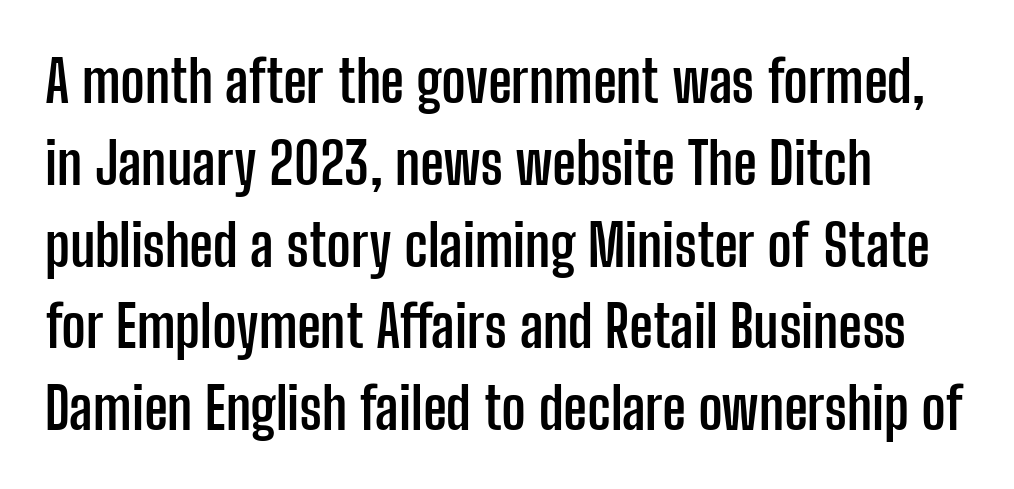
{"serif": "no", "italic": "no", "bold": "yes", "weight": "semibold", "width": "condensed", "stroke_contrast": "low", "x_height": "medium", "monospaced": "no", "underline": "no", "align": "left", "line_spacing": "normal", "line_spacing_ratio": 1.41, "letter_spacing": "normal", "letter_spacing_em": 0.0, "glyph_px": 58}
